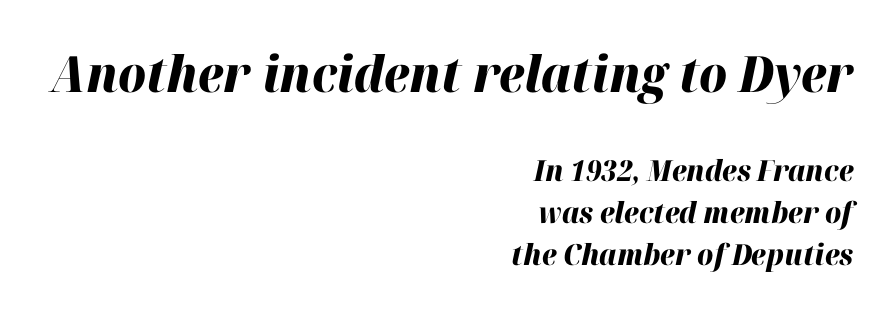
Spacing between characters is what you'd get straight out of the box. This sample keeps an unexceptional amount of space between lines. The rendering shrinks the type as you move from the upper chunk to the lower. Is the type bold? Yes — the strokes are clearly thick and heavy. All the whitespace from short lines collects on the left.
